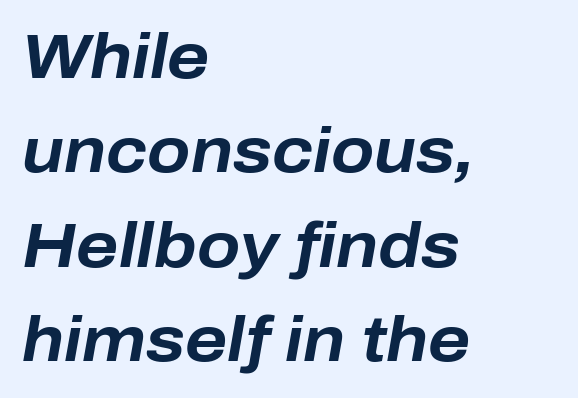
{"italic": "yes", "lean": "right", "slant_degrees": 10, "bold": "yes", "weight": "bold", "width": "normal", "stroke_contrast": "low", "x_height": "medium", "monospaced": "no", "underline": "no", "align": "left", "line_spacing": "normal", "line_spacing_ratio": 1.5, "letter_spacing": "normal", "letter_spacing_em": 0.0, "glyph_px": 63}
